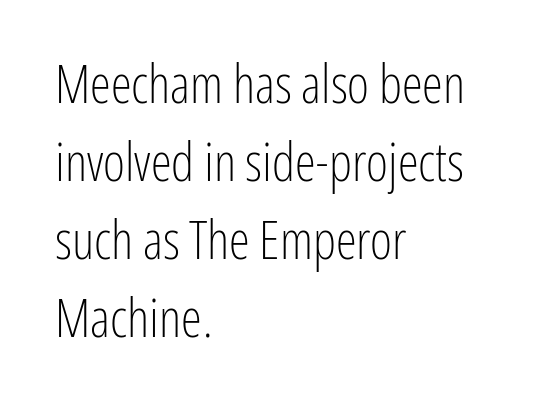
{"serif": "no", "italic": "no", "bold": "no", "weight": "light", "width": "condensed", "stroke_contrast": "low", "x_height": "medium", "monospaced": "no", "underline": "no", "align": "left", "line_spacing": "normal", "line_spacing_ratio": 1.47, "letter_spacing": "normal", "letter_spacing_em": 0.0, "glyph_px": 53}
